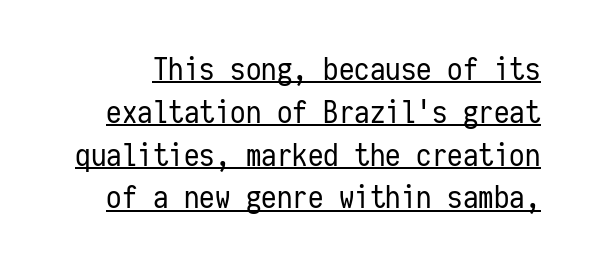
Q: Is the text bold? A: No.
Q: Is the text italic (slanted)? A: No, it is upright.
Q: Is the typeface a serif or a sans-serif typeface? A: Sans-serif.
Q: Is the text underlined? A: Yes.
Q: Is the spacing between letters normal or unusually wide? A: Normal.
Q: Is the spacing between lines tight, normal or loose? A: Normal.
Q: Width (condensed, normal, or wide)? A: Condensed.
Q: Stroke contrast? A: Low.
Q: x-height? A: Medium.
Q: Monospaced? A: Yes.
